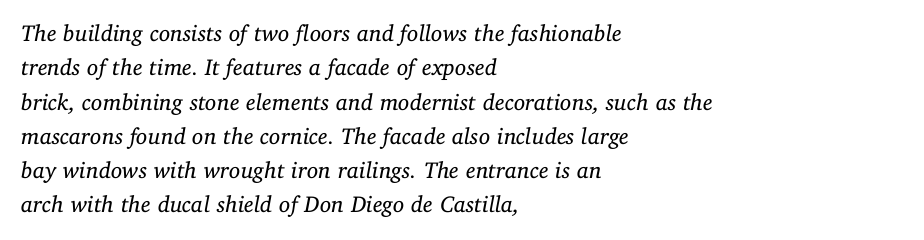
Q: Is the text bold? A: No.
Q: Is the text italic (slanted)? A: Yes, it leans right by about 11 degrees.
Q: Is the text underlined? A: No.
Q: How is the paragraph aligned? A: Left-aligned.
Q: Is the spacing between letters normal or unusually wide? A: Normal.
Q: Is the spacing between lines tight, normal or loose? A: Normal.
